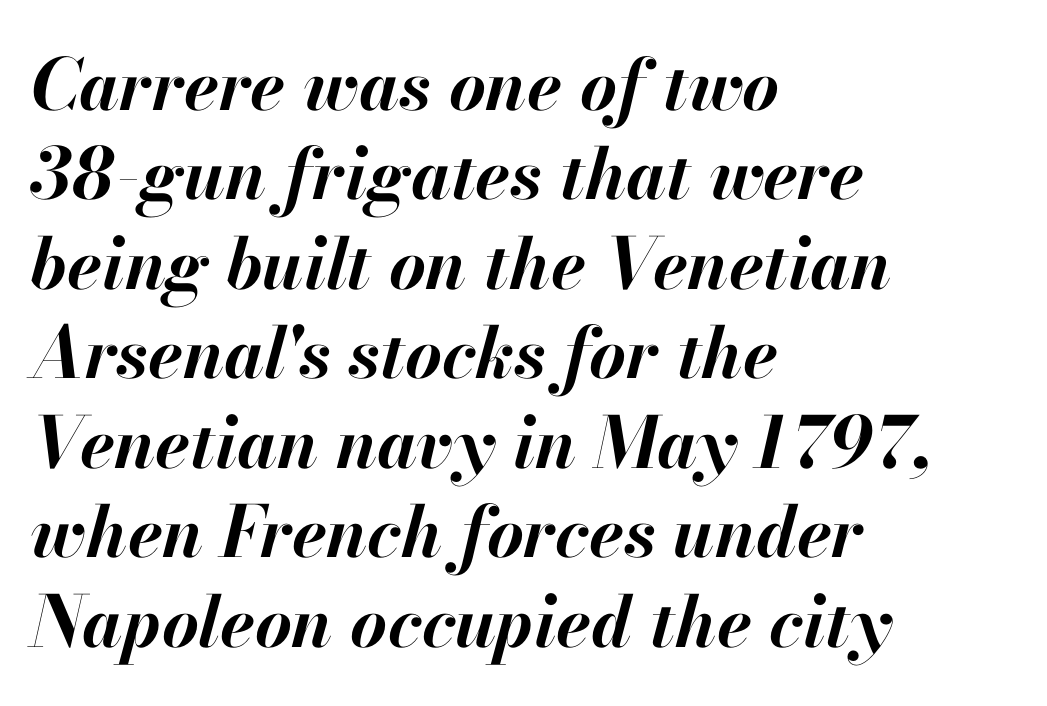
Q: Is the text bold? A: Yes.
Q: Is the text italic (slanted)? A: Yes, it leans right by about 13 degrees.
Q: Is the text underlined? A: No.
Q: How is the paragraph aligned? A: Left-aligned.
Q: Is the spacing between letters normal or unusually wide? A: Normal.
Q: Is the spacing between lines tight, normal or loose? A: Normal.
Q: Width (condensed, normal, or wide)? A: Normal.
Q: Stroke contrast? A: High.
Q: x-height? A: Small.
Q: Monospaced? A: No.
